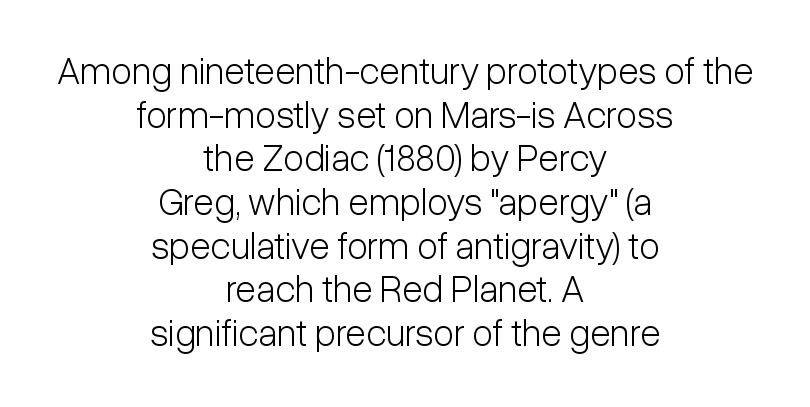
Any mark beneath the type? The region is blank. A typesetter would call this proportional, since set widths differ per character. Leftover space on each line is divided equally before and after the words. This sample uses an upright cut, with every glyph sitting square on the baseline. Whoever set this chose condensed vertical rhythm over breathing room. Look at the bottom of the vertical strokes: they stop flat, with no serifs.
